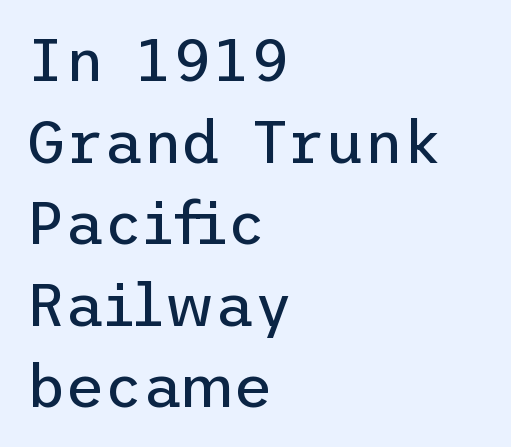
The image shows 60 px regular-weight sans-serif type, upright; set left-aligned, normal line spacing (1.36x), normal letter spacing, not underlined; low stroke contrast and a medium x-height.
